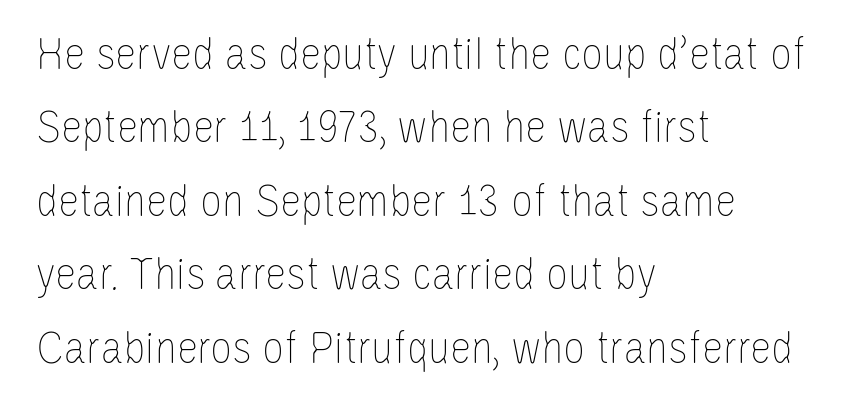
Q: Is the text bold? A: No.
Q: Is the text italic (slanted)? A: No, it is upright.
Q: Is the text underlined? A: No.
Q: How is the paragraph aligned? A: Left-aligned.
Q: Is the spacing between letters normal or unusually wide? A: Normal.
Q: Is the spacing between lines tight, normal or loose? A: Normal.
Q: Width (condensed, normal, or wide)? A: Condensed.
Q: Stroke contrast? A: Low.
Q: x-height? A: Large.
Q: Monospaced? A: No.
